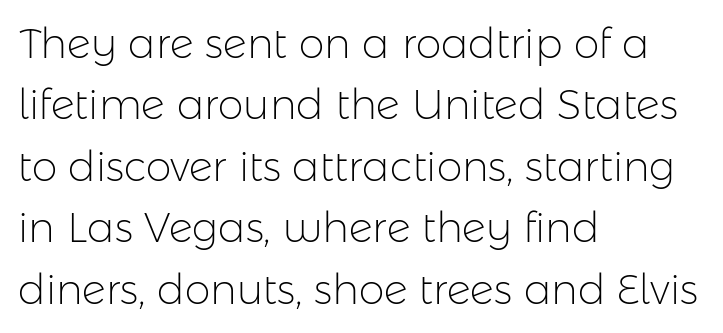
Q: Is the text bold? A: No.
Q: Is the text italic (slanted)? A: No, it is upright.
Q: Is the typeface a serif or a sans-serif typeface? A: Sans-serif.
Q: Is the text underlined? A: No.
Q: How is the paragraph aligned? A: Left-aligned.
Q: Is the spacing between letters normal or unusually wide? A: Normal.
Q: Is the spacing between lines tight, normal or loose? A: Normal.
Q: Width (condensed, normal, or wide)? A: Normal.
Q: Stroke contrast? A: Low.
Q: x-height? A: Medium.
Q: Monospaced? A: No.
